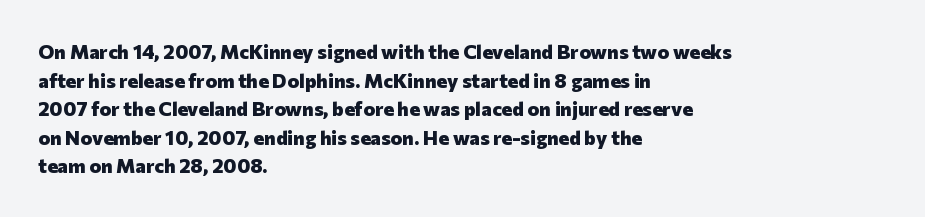
The image shows 20 px bold type, upright; set left-aligned, normal line spacing (1.43x), normal letter spacing, not underlined.
